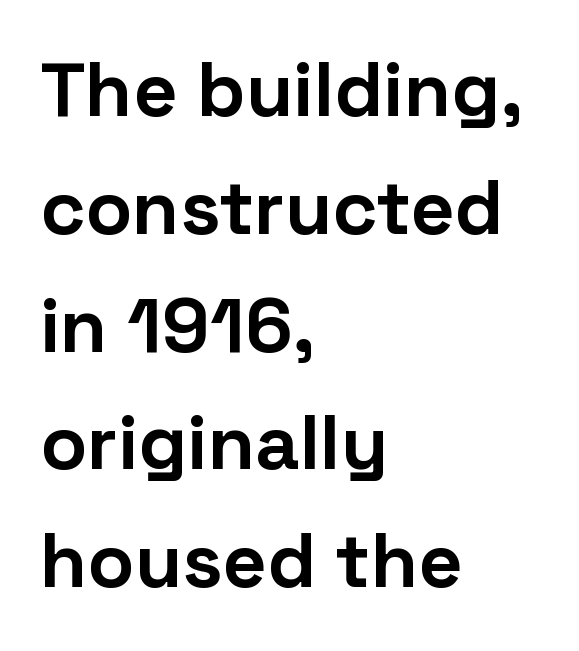
The image shows 77 px bold sans-serif type, upright; set left-aligned, normal line spacing (1.53x), normal letter spacing, not underlined; low stroke contrast and a medium x-height.
